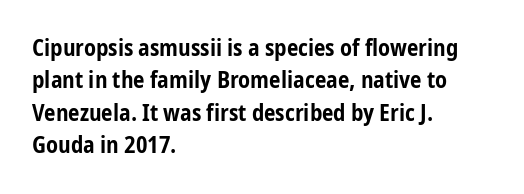
Q: Is the text bold? A: Yes.
Q: Is the text italic (slanted)? A: No, it is upright.
Q: Is the text underlined? A: No.
Q: How is the paragraph aligned? A: Left-aligned.
Q: Is the spacing between letters normal or unusually wide? A: Normal.
Q: Is the spacing between lines tight, normal or loose? A: Normal.
